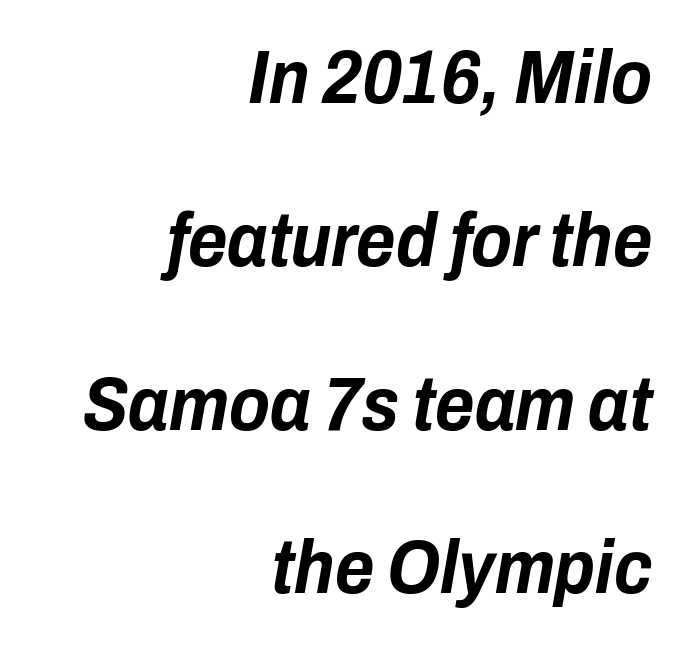
{"italic": "yes", "lean": "right", "slant_degrees": 10, "bold": "yes", "weight": "bold", "width": "condensed", "stroke_contrast": "low", "x_height": "medium", "monospaced": "no", "underline": "no", "align": "right", "line_spacing": "loose", "line_spacing_ratio": 2.18, "letter_spacing": "normal", "letter_spacing_em": 0.0, "glyph_px": 75}
